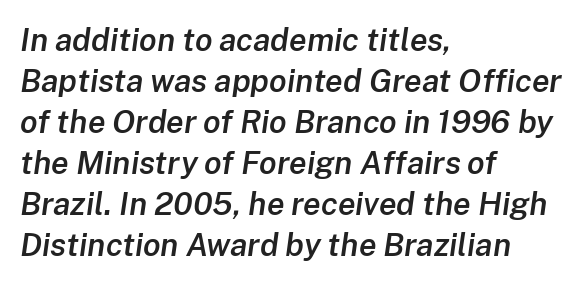
{"italic": "yes", "lean": "right", "slant_degrees": 8, "bold": "semi", "weight": "semibold", "width": "normal", "stroke_contrast": "low", "x_height": "medium", "monospaced": "no", "underline": "no", "align": "left", "line_spacing": "normal", "line_spacing_ratio": 1.28, "letter_spacing": "normal", "letter_spacing_em": 0.0, "glyph_px": 32}
